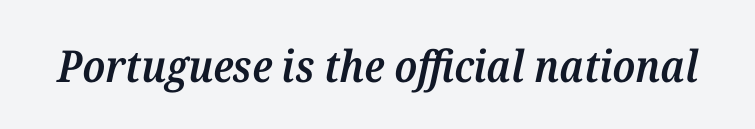
{"serif": "yes", "italic": "yes", "lean": "right", "slant_degrees": 12, "bold": "semi", "weight": "semibold", "width": "normal", "stroke_contrast": "medium", "x_height": "medium", "monospaced": "no", "underline": "no", "letter_spacing": "normal", "letter_spacing_em": 0.0, "glyph_px": 44}
